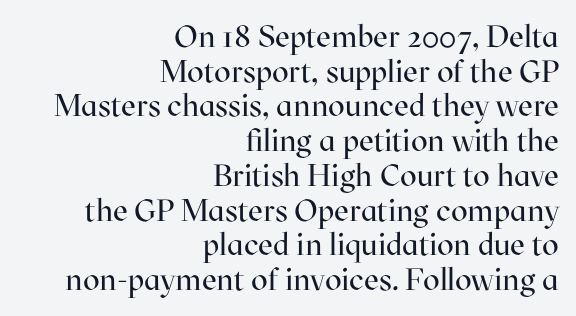
{"serif": "yes", "italic": "no", "bold": "no", "weight": "regular", "width": "normal", "stroke_contrast": "high", "x_height": "medium", "monospaced": "no", "underline": "no", "align": "right", "line_spacing": "tight", "line_spacing_ratio": 1.12, "letter_spacing": "normal", "letter_spacing_em": 0.0, "glyph_px": 31}
